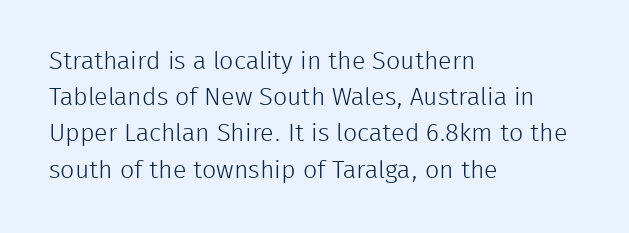
The image shows 25 px text type, upright; set left-aligned, normal line spacing (1.45x), normal letter spacing, not underlined.
